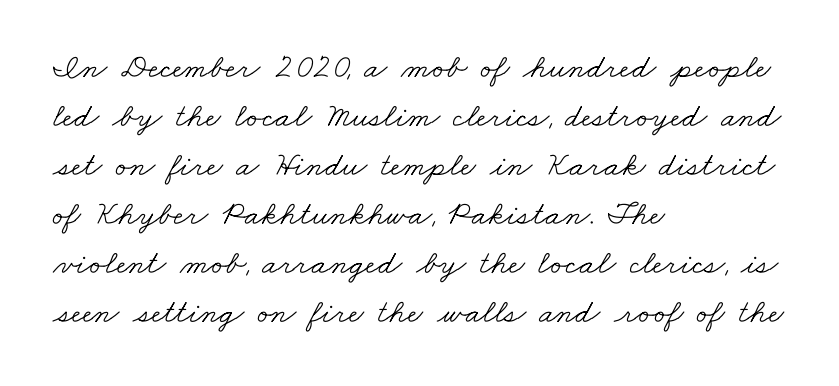
{"serif": "yes", "bold": "no", "weight": "light", "width": "wide", "stroke_contrast": "low", "x_height": "small", "monospaced": "no", "underline": "no", "align": "left", "line_spacing": "normal", "line_spacing_ratio": 1.44, "letter_spacing": "normal", "letter_spacing_em": 0.0, "glyph_px": 34}
